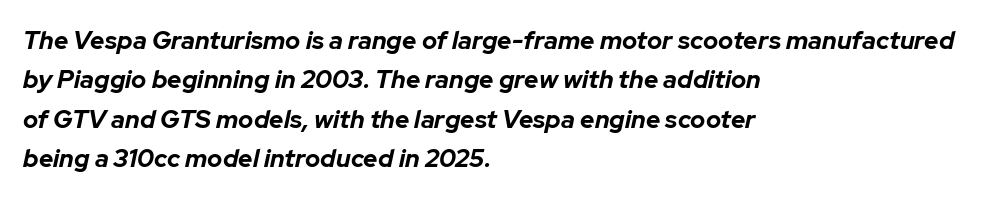
In terms of leading, this rendering sits right in the middle. Only glyphs here, with clear space below each row. Each word holds together tightly as a unit, with standard inter-letter gaps. The ragged edge is on the right, which tells us the setting is flush left.
